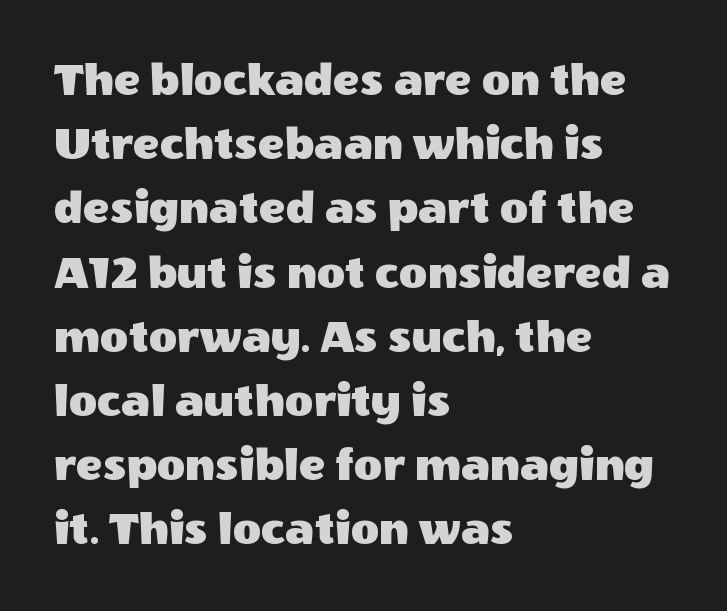
Q: Is the text italic (slanted)? A: No, it is upright.
Q: Is the typeface a serif or a sans-serif typeface? A: Sans-serif.
Q: Is the text underlined? A: No.
Q: How is the paragraph aligned? A: Left-aligned.
Q: Is the spacing between letters normal or unusually wide? A: Normal.
Q: Is the spacing between lines tight, normal or loose? A: Normal.
Q: Width (condensed, normal, or wide)? A: Normal.
Q: x-height? A: Large.
Q: Monospaced? A: No.
